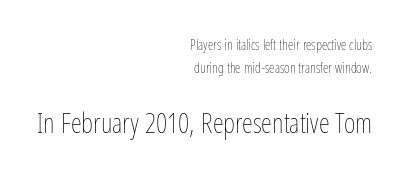
Words appear dense and cohesive because spacing is normal. You could not count columns in this text — the font is proportionally spaced. Typeset ragged left — the right edge is the straight one. Type size steps up from the first block to the second. Posture: vertical. Vertical spacing — default.
